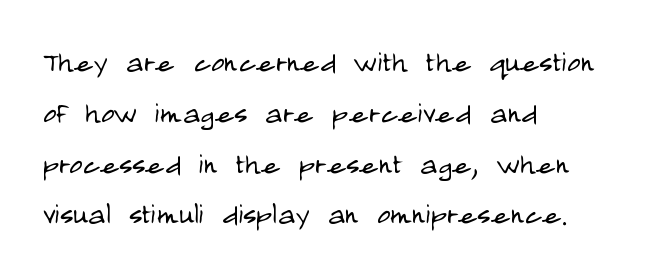
{"serif": "no", "italic": "no", "bold": "no", "weight": "light", "width": "condensed", "stroke_contrast": "low", "x_height": "large", "monospaced": "no", "underline": "no", "align": "left", "line_spacing": "normal", "line_spacing_ratio": 1.41, "letter_spacing": "normal", "letter_spacing_em": 0.0, "glyph_px": 36}
